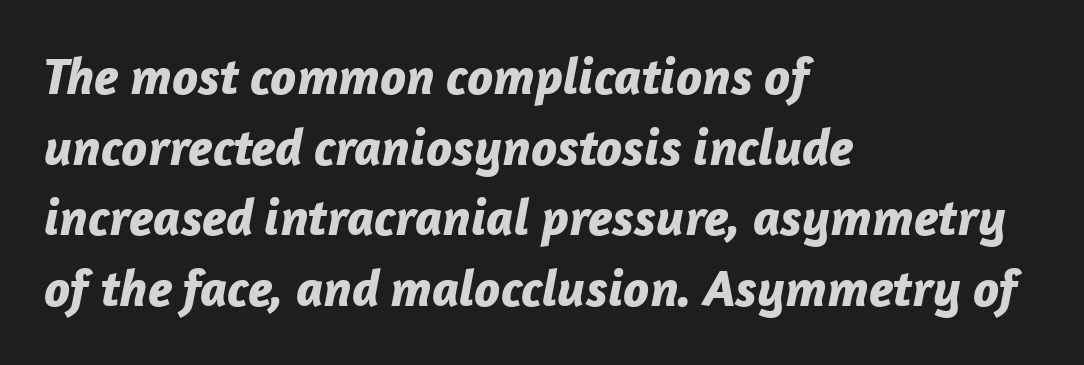
Q: Is the text bold? A: Yes.
Q: Is the text italic (slanted)? A: Yes, it leans right by about 12 degrees.
Q: Is the text underlined? A: No.
Q: How is the paragraph aligned? A: Left-aligned.
Q: Is the spacing between letters normal or unusually wide? A: Normal.
Q: Is the spacing between lines tight, normal or loose? A: Normal.
Q: Width (condensed, normal, or wide)? A: Normal.
Q: Stroke contrast? A: Low.
Q: x-height? A: Medium.
Q: Monospaced? A: No.
